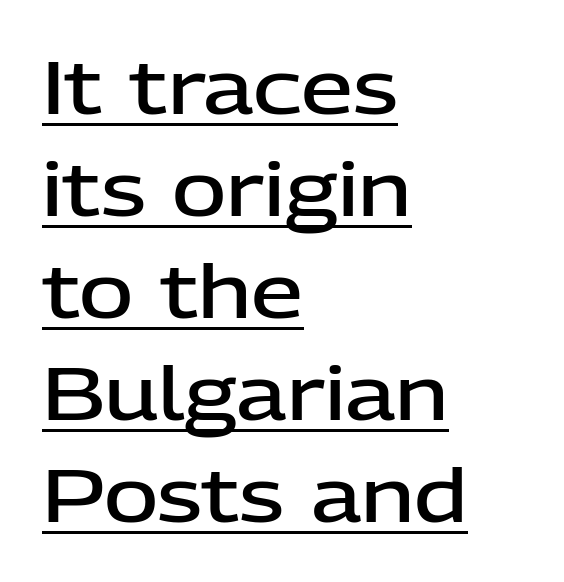
Horizontal alignment here is leftward, the default for most running prose. Observe the ordinary spacing: letters are neighbours, not strangers. Baseline-to-baseline distance is the conventional proportion of letter height. Unlike a traditional serif, this face leaves its strokes unadorned.
